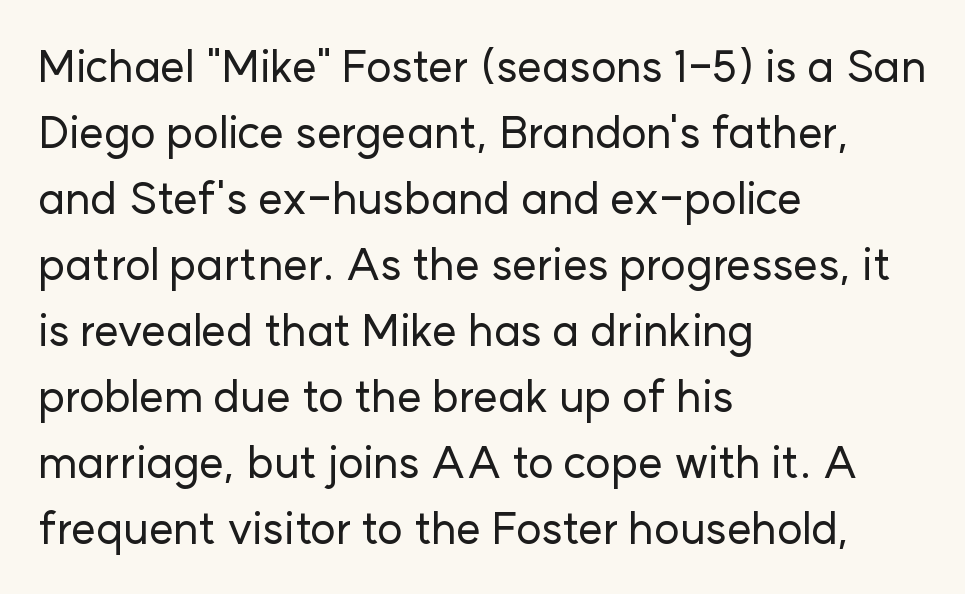
Note the varied advance widths — an 'i' is clearly narrower than an 'm'. This rendering leaves character spacing at its baseline value. Does the type have serifs? No, each stem ends abruptly. Regular leading. A classic flush-left, rag-right setting is used for this passage. If you drew a line through each stem, it would be perfectly vertical.
